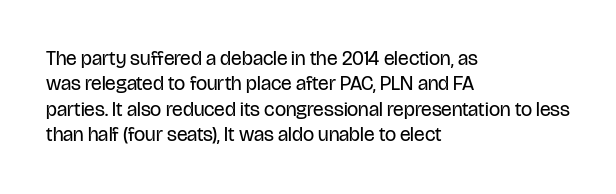
Q: Is the text bold? A: No.
Q: Is the text italic (slanted)? A: No, it is upright.
Q: Is the text underlined? A: No.
Q: How is the paragraph aligned? A: Left-aligned.
Q: Is the spacing between letters normal or unusually wide? A: Normal.
Q: Is the spacing between lines tight, normal or loose? A: Normal.
